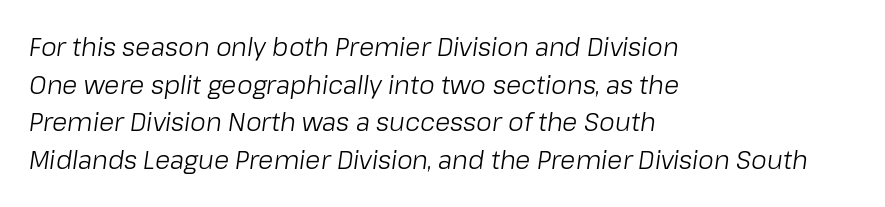
Q: Is the text bold? A: No.
Q: Is the text italic (slanted)? A: Yes, it leans right by about 8 degrees.
Q: Is the text underlined? A: No.
Q: How is the paragraph aligned? A: Left-aligned.
Q: Is the spacing between letters normal or unusually wide? A: Normal.
Q: Is the spacing between lines tight, normal or loose? A: Normal.
